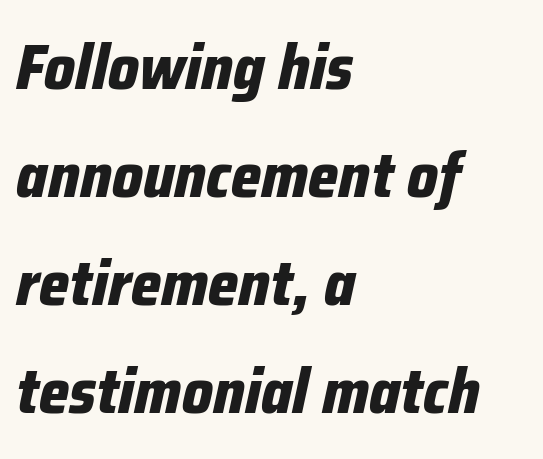
The image shows 64 px bold, condensed type, italic (leaning right); set left-aligned, normal line spacing (1.69x), normal letter spacing, not underlined; low stroke contrast and a medium x-height.
